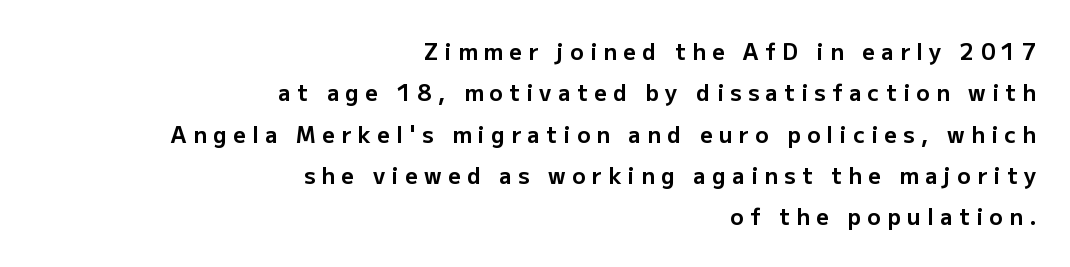
Students, note that the glyphs here are deliberately spaced far apart. A full-strength bold gives these letters their thick strokes. A flush-right, rag-left setting is used for this passage. Underlining? Definitely not there.
